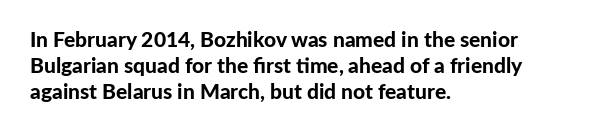
The image shows 21 px bold type, upright; set left-aligned, line spacing 1.24x, normal letter spacing, not underlined.
